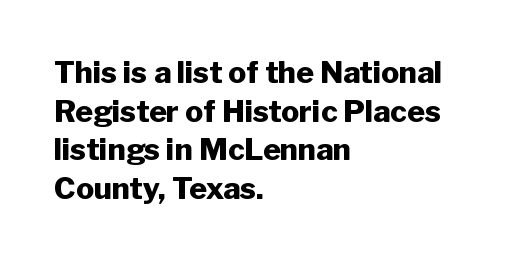
{"serif": "no", "italic": "no", "bold": "yes", "weight": "heavy", "width": "normal", "stroke_contrast": "low", "x_height": "medium", "monospaced": "no", "underline": "no", "align": "left", "line_spacing": "normal", "line_spacing_ratio": 1.29, "letter_spacing": "normal", "letter_spacing_em": 0.0, "glyph_px": 30}
